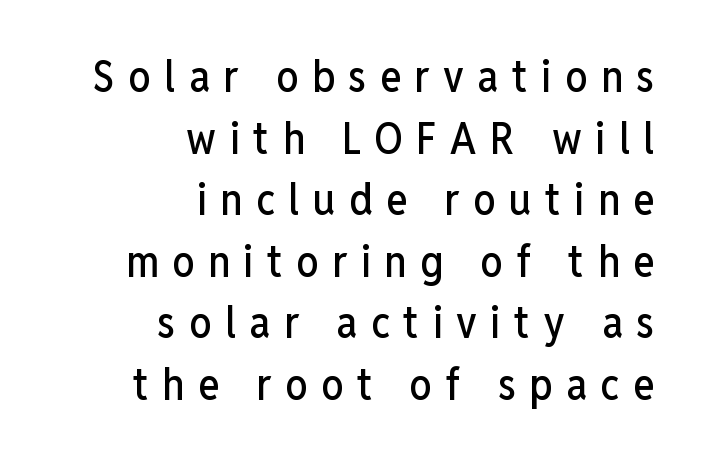
These lines are rendered in a variable-pitch font. This sample keeps an unexceptional amount of space between lines. Notice how the stems are strictly vertical — no italics here. Casual observation: everything's shoved over to the right. You can tell from the bare stems that sans-serif type was used. Check the space under the baseline: it is left empty.
